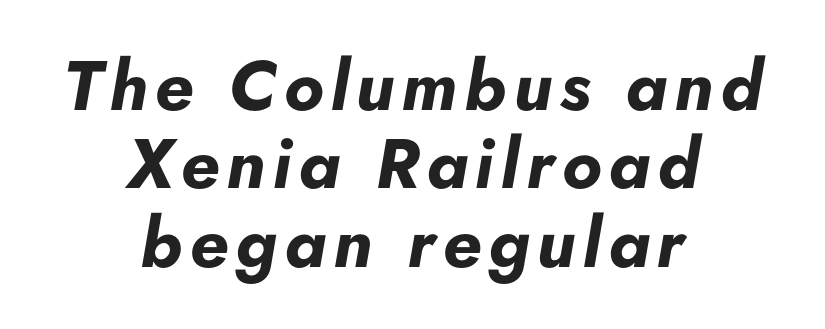
Designer's note — italics engaged. A student would call this center alignment; a typographer would say set centered. The face used here has the dense, thick strokes of a bold. How would I describe the line gaps? Narrow and economical. Proportional: the letters do not fall into vertical columns. The zone under the glyphs is completely vacant.
